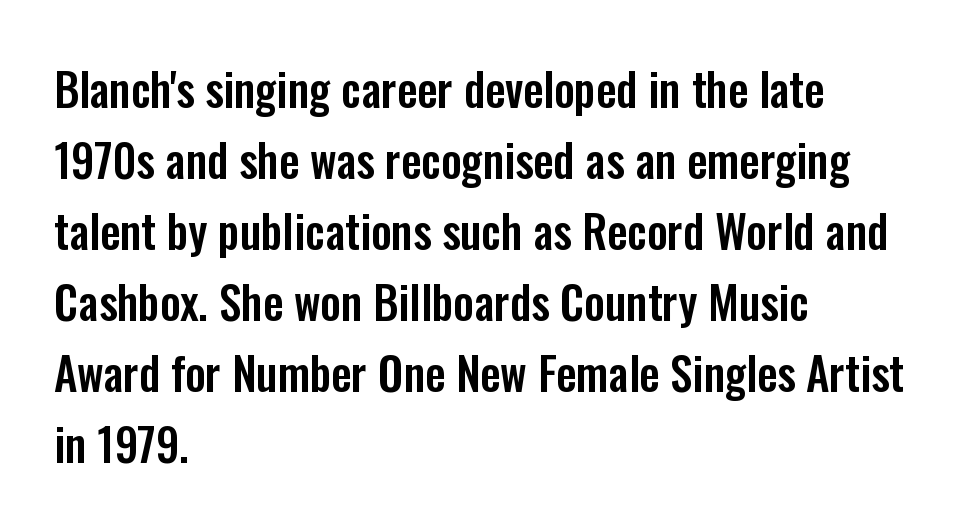
Q: Is the text italic (slanted)? A: No, it is upright.
Q: Is the typeface a serif or a sans-serif typeface? A: Sans-serif.
Q: Is the text underlined? A: No.
Q: How is the paragraph aligned? A: Left-aligned.
Q: Is the spacing between letters normal or unusually wide? A: Normal.
Q: Is the spacing between lines tight, normal or loose? A: Normal.
Q: Width (condensed, normal, or wide)? A: Condensed.
Q: Stroke contrast? A: Low.
Q: x-height? A: Medium.
Q: Monospaced? A: No.
